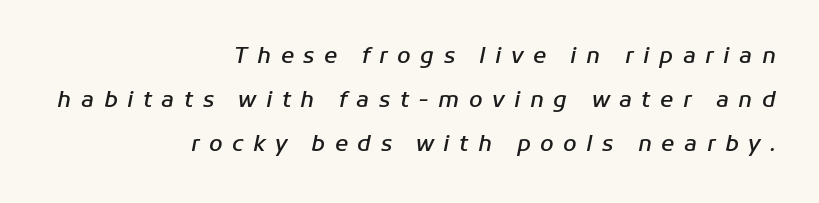
Q: Is the text bold? A: Semi-bold.
Q: Is the text italic (slanted)? A: Yes, it leans right by about 11 degrees.
Q: Is the text underlined? A: No.
Q: How is the paragraph aligned? A: Right-aligned.
Q: Is the spacing between letters normal or unusually wide? A: Unusually wide.
Q: Is the spacing between lines tight, normal or loose? A: Loose.
